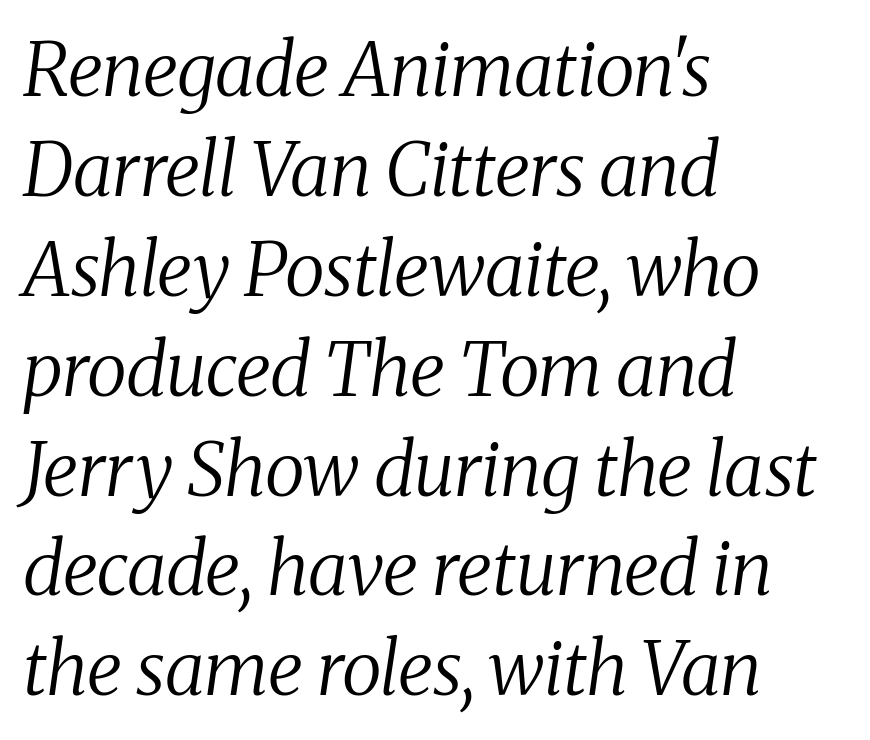
{"serif": "yes", "italic": "yes", "lean": "right", "slant_degrees": 8, "bold": "no", "weight": "regular", "width": "normal", "stroke_contrast": "medium", "x_height": "medium", "monospaced": "no", "underline": "no", "align": "left", "line_spacing": "normal", "line_spacing_ratio": 1.35, "letter_spacing": "normal", "letter_spacing_em": 0.0, "glyph_px": 74}
